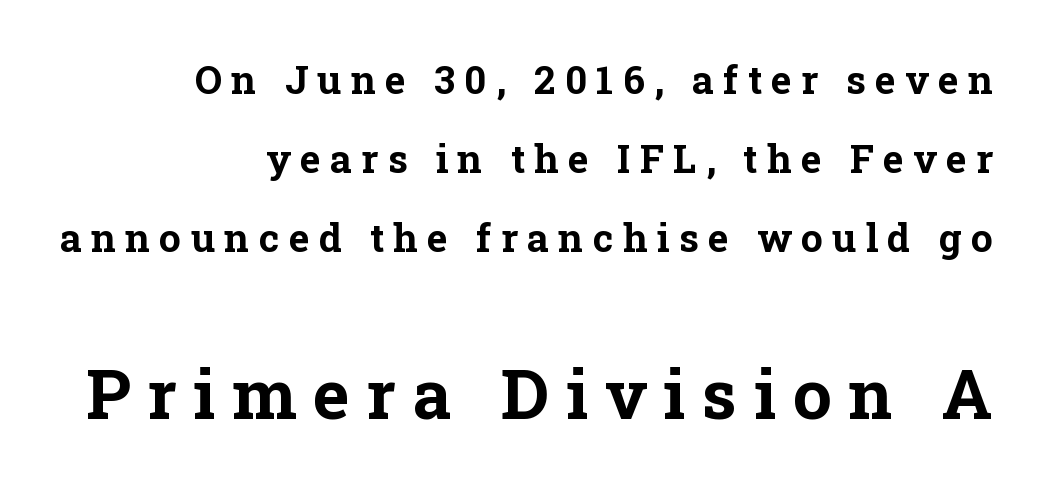
Q: Is the text bold? A: Yes.
Q: Is the text italic (slanted)? A: No, it is upright.
Q: Is the typeface a serif or a sans-serif typeface? A: Serif.
Q: Is the text underlined? A: No.
Q: How is the paragraph aligned? A: Right-aligned.
Q: Is the spacing between letters normal or unusually wide? A: Unusually wide.
Q: Is the spacing between lines tight, normal or loose? A: Loose.
Q: Which block of text is set in a larger size, the first (top) or the second (bottom)? A: The second (bottom) one.
Q: Width (condensed, normal, or wide)? A: Normal.
Q: Stroke contrast? A: Low.
Q: x-height? A: Medium.
Q: Monospaced? A: No.
